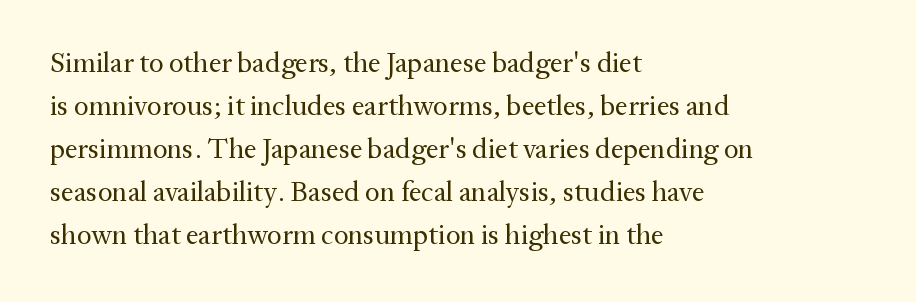
The image shows 28 px regular-weight serif type, upright; set left-aligned, normal line spacing (1.54x), normal letter spacing, not underlined; medium stroke contrast and a medium x-height.
